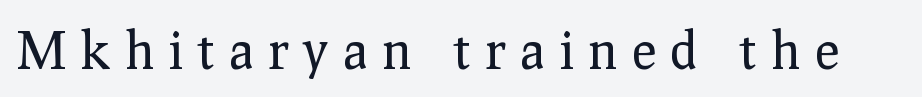
{"serif": "yes", "italic": "no", "bold": "no", "weight": "regular", "width": "normal", "stroke_contrast": "low", "x_height": "medium", "monospaced": "no", "underline": "no", "letter_spacing": "wide", "letter_spacing_em": 0.29, "glyph_px": 51}
